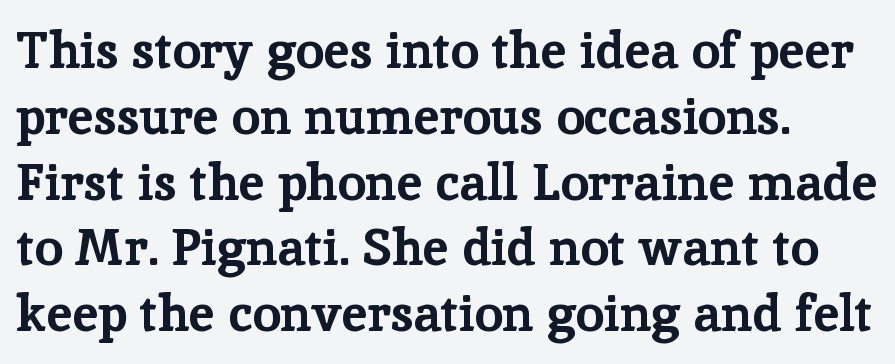
Between one letter and the next there's only the usual sliver of space. The passage shown is not underscored anywhere. Visually the block forms a straight wall on the left and a jagged coastline on the right. Each letter keeps its own natural width here, so spacing adapts to shape.
